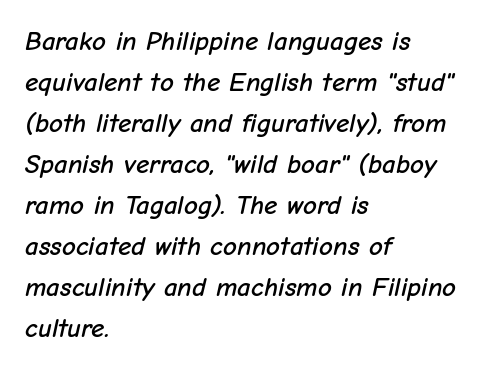
Q: Is the text italic (slanted)? A: Yes, it leans right by about 12 degrees.
Q: Is the text underlined? A: No.
Q: How is the paragraph aligned? A: Left-aligned.
Q: Is the spacing between letters normal or unusually wide? A: Normal.
Q: Is the spacing between lines tight, normal or loose? A: Normal.
